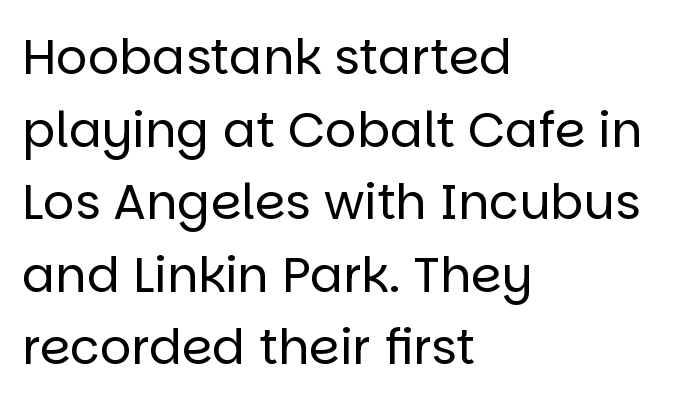
The image shows 49 px regular-weight sans-serif type, upright; set left-aligned, normal line spacing (1.48x), normal letter spacing, not underlined; low stroke contrast and a large x-height.
